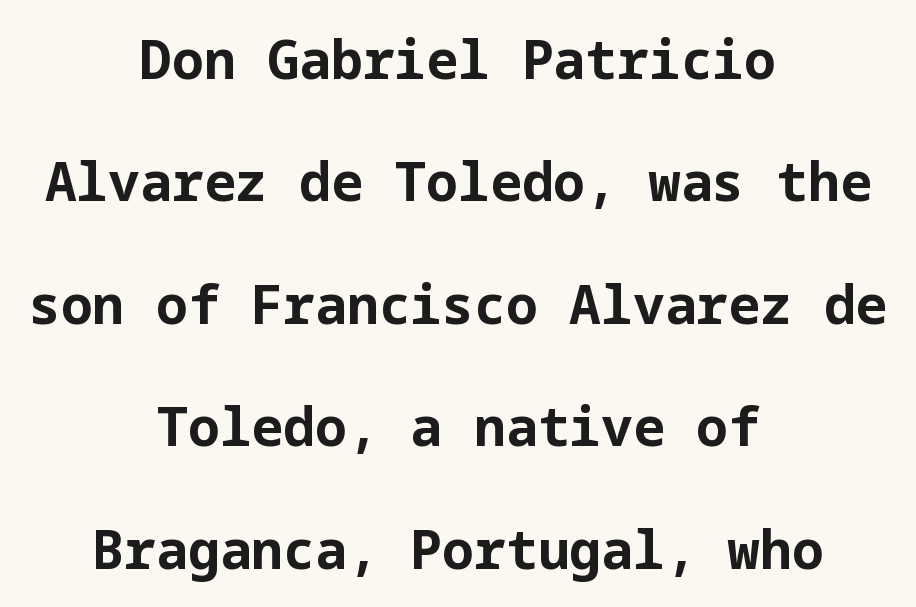
Descenders are the only things crossing below the line. This rendering employs a face without finishing strokes, i.e., a sans-serif. Tracking here is standard; glyphs follow each other at the usual distance. Which margin do the lines hug? Neither — every line sits in the middle. Does the weight exceed regular? Yes, all the way to bold. Leading is clearly above the norm, producing a sparse column.
